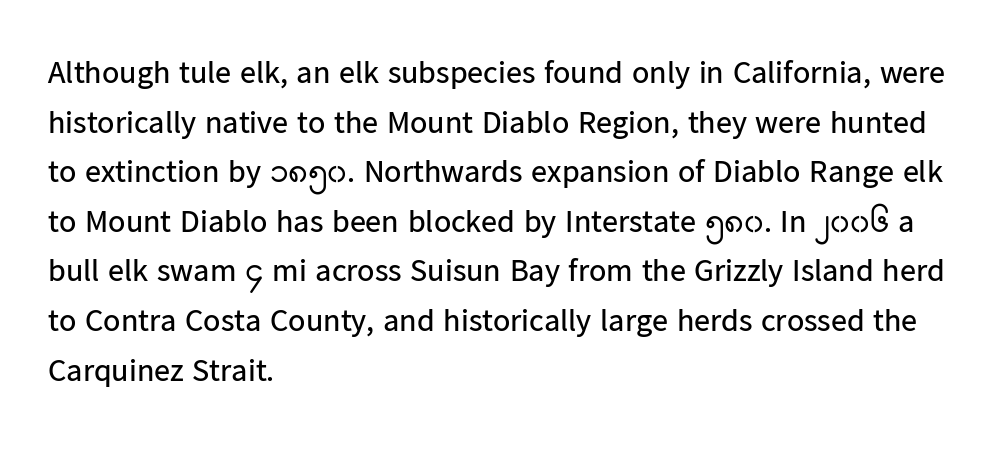
The image shows 32 px regular-weight sans-serif type, upright; set left-aligned, normal line spacing (1.55x), normal letter spacing, not underlined; low stroke contrast and a medium x-height.
